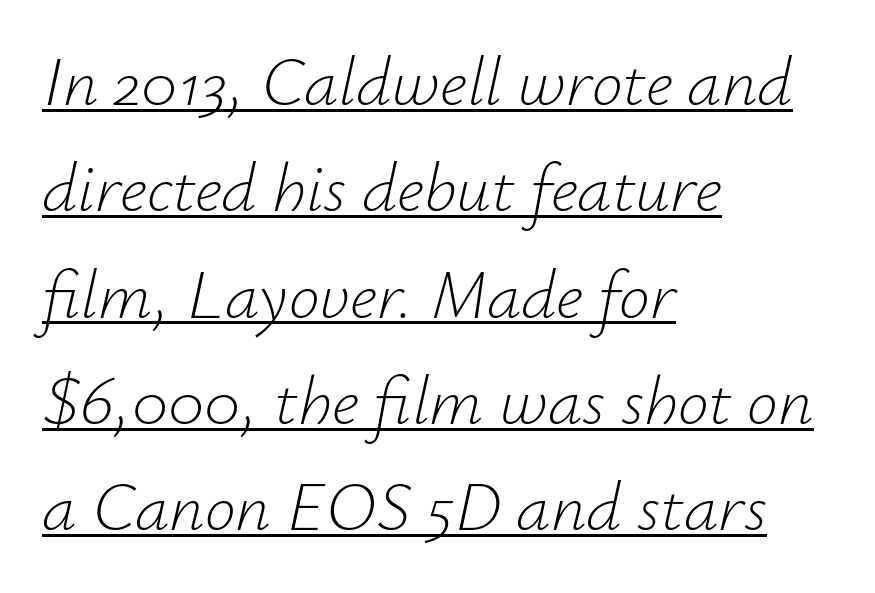
The image shows 69 px light type, italic (leaning right); set left-aligned, normal line spacing (1.54x), normal letter spacing, underlined; low stroke contrast and a small x-height.
